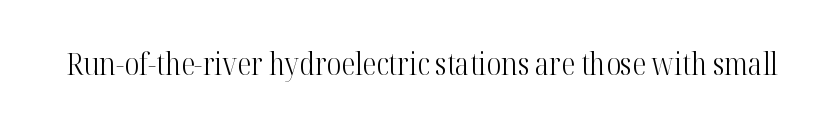
Q: Is the text bold? A: No.
Q: Is the text italic (slanted)? A: No, it is upright.
Q: Is the typeface a serif or a sans-serif typeface? A: Serif.
Q: Is the text underlined? A: No.
Q: Is the spacing between letters normal or unusually wide? A: Normal.
Q: Width (condensed, normal, or wide)? A: Condensed.
Q: Stroke contrast? A: High.
Q: x-height? A: Medium.
Q: Monospaced? A: No.
